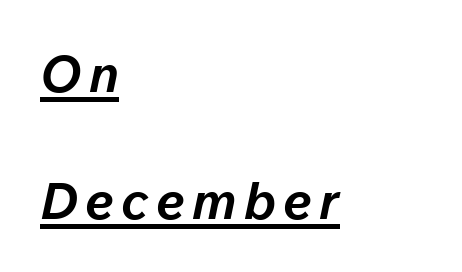
Q: Is the text bold? A: Yes.
Q: Is the text italic (slanted)? A: Yes, it leans right by about 12 degrees.
Q: Is the text underlined? A: Yes.
Q: How is the paragraph aligned? A: Left-aligned.
Q: Is the spacing between lines tight, normal or loose? A: Loose.
Q: Width (condensed, normal, or wide)? A: Normal.
Q: Stroke contrast? A: Low.
Q: x-height? A: Medium.
Q: Monospaced? A: No.
